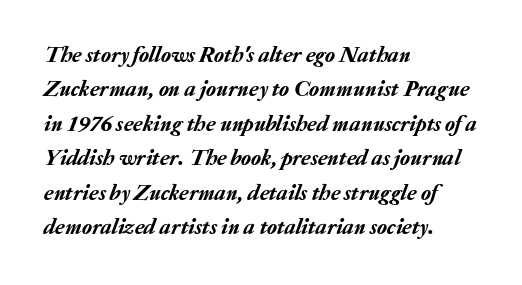
Q: Is the text italic (slanted)? A: Yes, it leans right by about 20 degrees.
Q: Is the text underlined? A: No.
Q: How is the paragraph aligned? A: Left-aligned.
Q: Is the spacing between letters normal or unusually wide? A: Normal.
Q: Is the spacing between lines tight, normal or loose? A: Normal.
